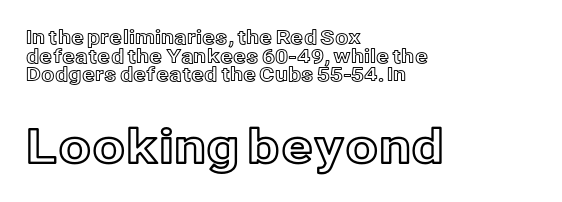
{"italic": "no", "width": "normal", "x_height": "medium", "monospaced": "no", "underline": "no", "align": "left", "line_spacing": "tight", "line_spacing_ratio": 0.98, "letter_spacing": "normal", "letter_spacing_em": 0.0, "larger_block": "second", "size_ratio": 2.47, "glyph_px": 47}
